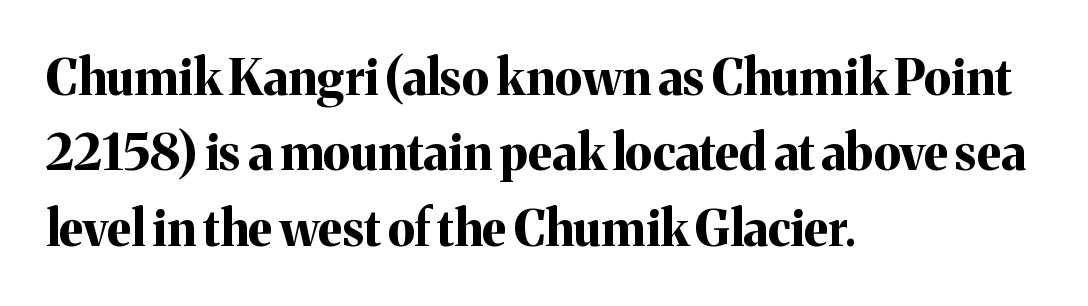
Vertically, the passage feels balanced, rows spaced as you'd expect. There is no visible air inserted between adjacent glyphs. A typesetter would call this proportional, since set widths differ per character. A dark, heavy texture on the line: the type is bold.
